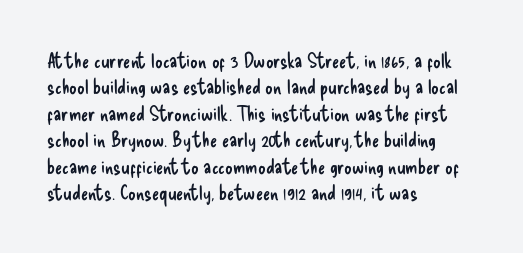
The image shows 21 px text type, upright; set left-aligned, normal line spacing (1.26x), normal letter spacing, not underlined.
